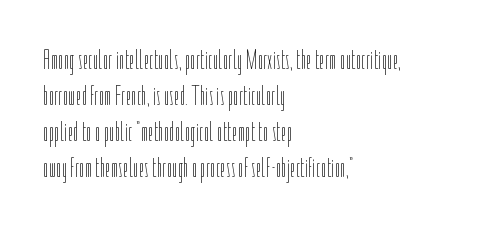
The image shows 28 px thin, condensed type, upright; set left-aligned, normal line spacing (1.28x), normal letter spacing, not underlined; low stroke contrast and a medium x-height.
